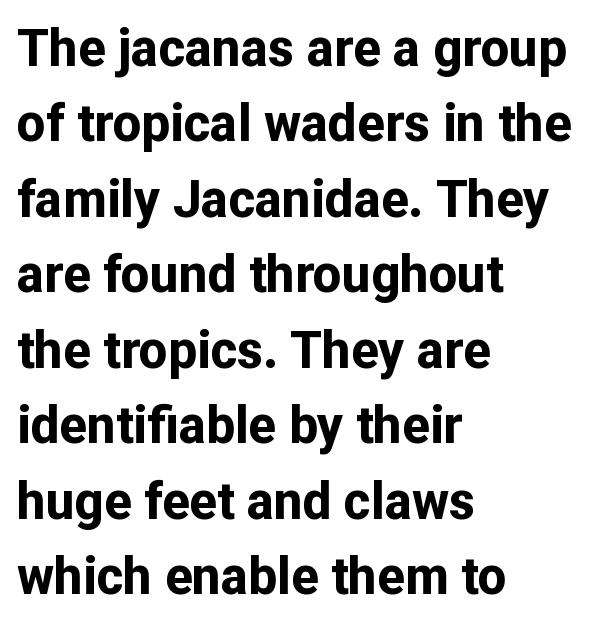
{"serif": "no", "italic": "no", "bold": "yes", "weight": "bold", "width": "normal", "stroke_contrast": "low", "x_height": "medium", "monospaced": "no", "underline": "no", "align": "left", "line_spacing": "normal", "line_spacing_ratio": 1.48, "letter_spacing": "normal", "letter_spacing_em": 0.0, "glyph_px": 51}
